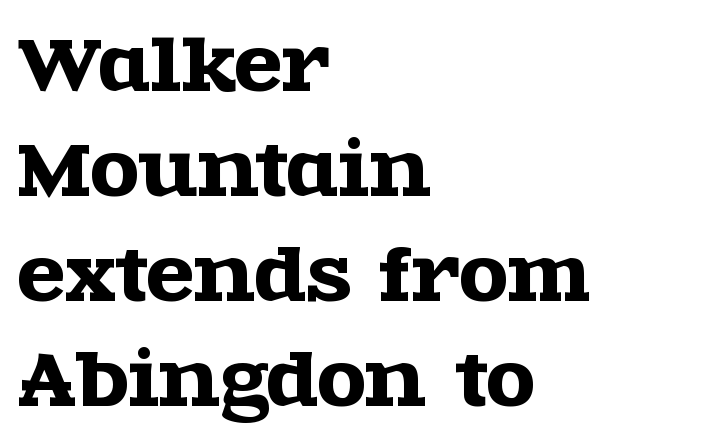
These lines are rendered in a variable-pitch font. Honestly, the row spacing looks completely unremarkable. These lines are composed in type with serifs. Unlike italic type, these characters show no tilt at all. Rule under the text: the space is simply empty.
